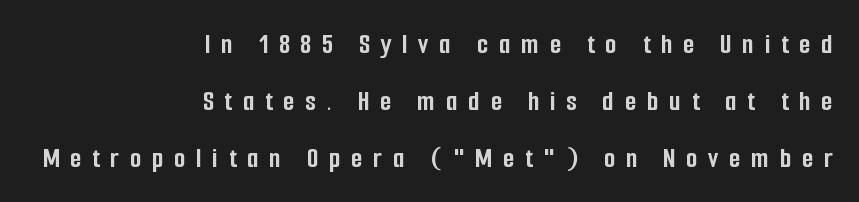
Q: Is the text bold? A: Yes.
Q: Is the text italic (slanted)? A: No, it is upright.
Q: Is the typeface a serif or a sans-serif typeface? A: Sans-serif.
Q: Is the text underlined? A: No.
Q: How is the paragraph aligned? A: Right-aligned.
Q: Is the spacing between letters normal or unusually wide? A: Unusually wide.
Q: Is the spacing between lines tight, normal or loose? A: Loose.
Q: Width (condensed, normal, or wide)? A: Condensed.
Q: Stroke contrast? A: Low.
Q: x-height? A: Medium.
Q: Monospaced? A: No.
